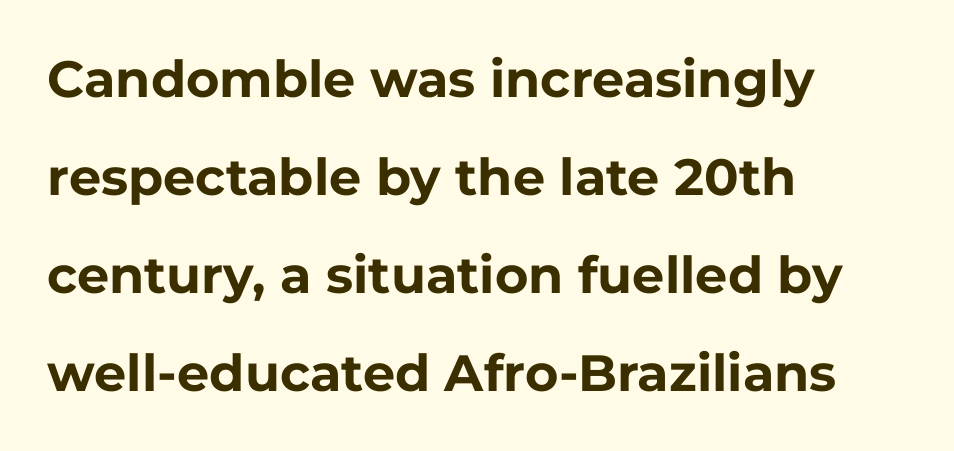
{"serif": "no", "italic": "no", "bold": "yes", "weight": "bold", "width": "normal", "stroke_contrast": "low", "x_height": "medium", "monospaced": "no", "underline": "no", "align": "left", "line_spacing": "loose", "line_spacing_ratio": 1.92, "letter_spacing": "normal", "letter_spacing_em": 0.0, "glyph_px": 51}
